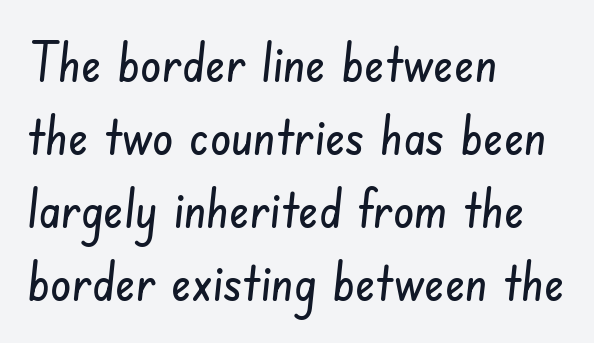
The image shows 53 px condensed sans-serif type; set left-aligned, normal line spacing (1.38x), normal letter spacing, not underlined; low stroke contrast and a small x-height.
